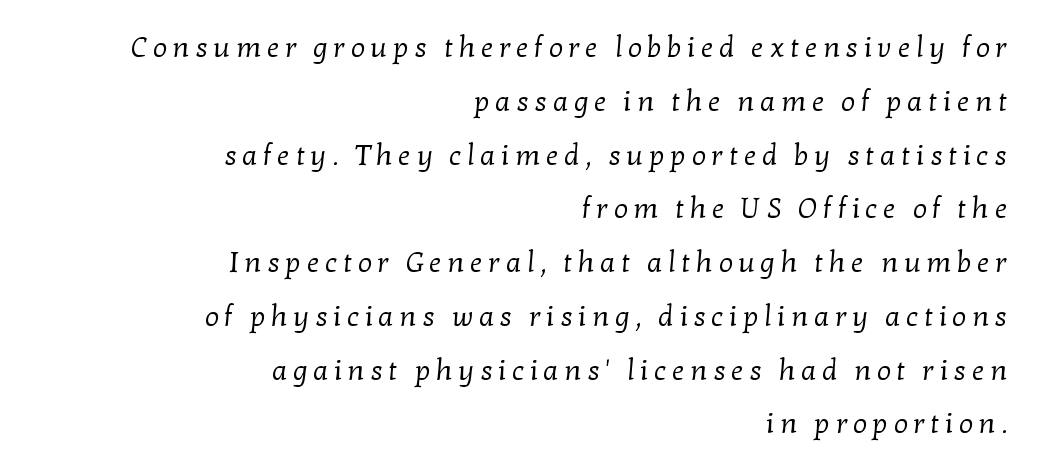
Q: Is the text bold? A: No.
Q: Is the typeface a serif or a sans-serif typeface? A: Serif.
Q: Is the text underlined? A: No.
Q: How is the paragraph aligned? A: Right-aligned.
Q: Is the spacing between letters normal or unusually wide? A: Unusually wide.
Q: Is the spacing between lines tight, normal or loose? A: Loose.
Q: Width (condensed, normal, or wide)? A: Normal.
Q: Stroke contrast? A: Low.
Q: x-height? A: Medium.
Q: Monospaced? A: No.
